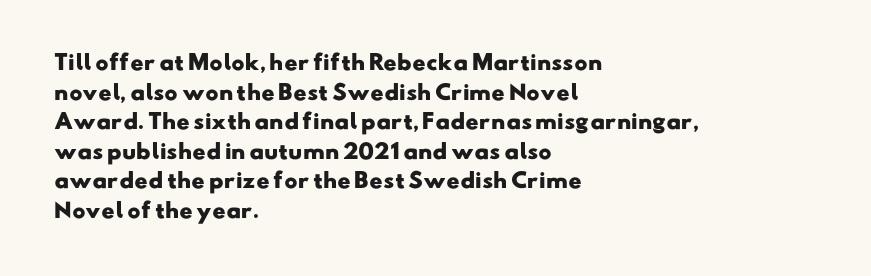
{"bold": "yes", "underline": "no", "align": "left", "line_spacing": "normal", "line_spacing_ratio": 1.48, "letter_spacing": "normal", "letter_spacing_em": 0.0, "glyph_px": 20}
